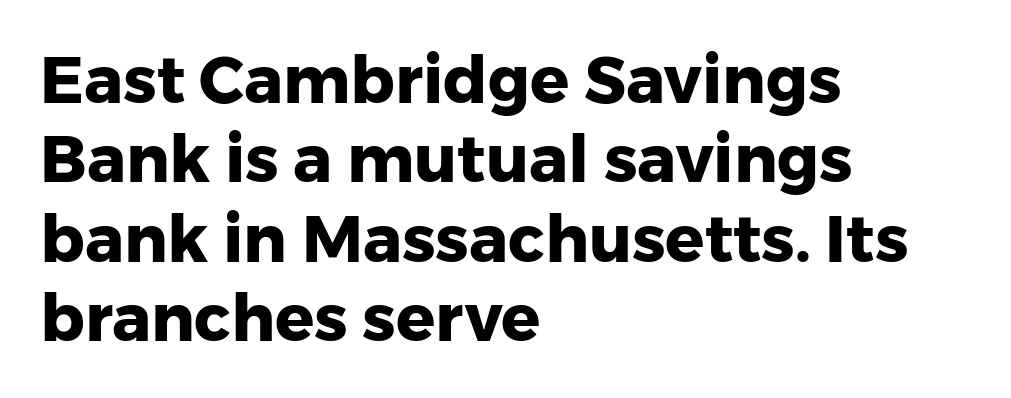
The gaps between neighbouring characters are ordinary and unremarkable. Note the varied advance widths — an 'i' is clearly narrower than an 'm'. I'd describe the lettering as bold — thick and assertive. A sans-serif font was chosen for this passage.
